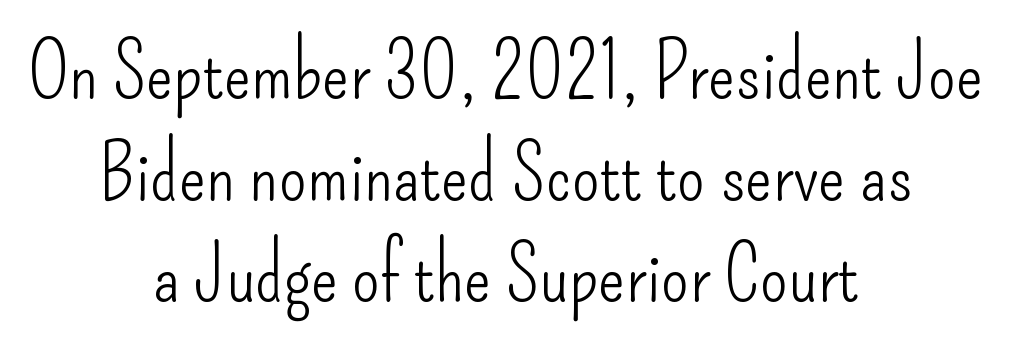
Anything drawn beneath the words? Only blank space. Is this a fixed-width face? No — the glyphs have proportional, varying widths. Regarding serifs, this sample does without them. Evenly set lines give the paragraph a standard silhouette. Honestly, the letter spacing is just normal — you wouldn't notice it.
